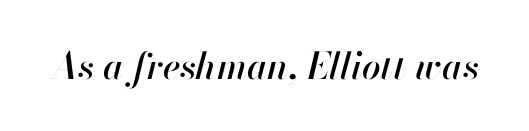
{"italic": "yes", "lean": "right", "slant_degrees": 13, "width": "normal", "stroke_contrast": "high", "x_height": "small", "monospaced": "no", "underline": "no", "letter_spacing": "normal", "letter_spacing_em": 0.0, "glyph_px": 37}
